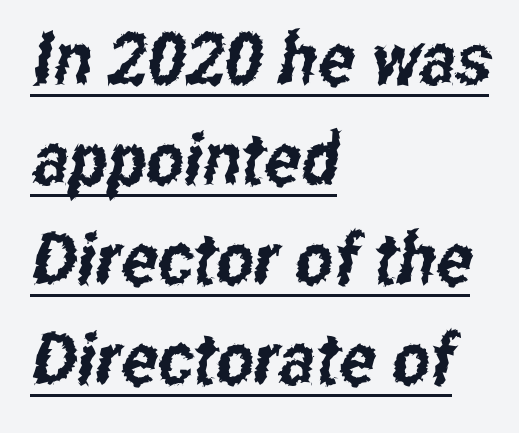
{"serif": "no", "width": "condensed", "stroke_contrast": "low", "x_height": "medium", "monospaced": "no", "underline": "yes", "align": "left", "line_spacing": "normal", "line_spacing_ratio": 1.39, "letter_spacing": "normal", "letter_spacing_em": 0.0, "glyph_px": 72}
